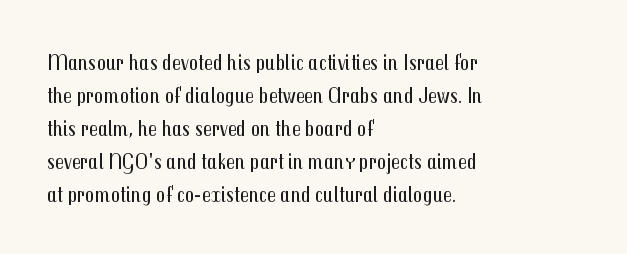
{"italic": "no", "bold": "no", "underline": "no", "align": "left", "line_spacing": "normal", "line_spacing_ratio": 1.43, "letter_spacing": "normal", "letter_spacing_em": 0.0, "glyph_px": 23}
